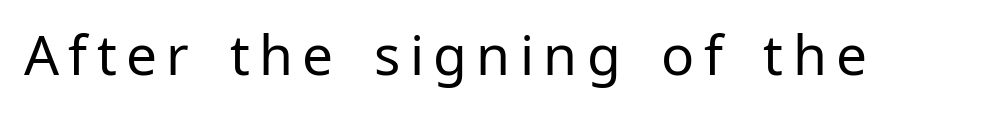
Q: Is the text bold? A: No.
Q: Is the text italic (slanted)? A: No, it is upright.
Q: Is the typeface a serif or a sans-serif typeface? A: Sans-serif.
Q: Is the text underlined? A: No.
Q: Width (condensed, normal, or wide)? A: Normal.
Q: Stroke contrast? A: Low.
Q: x-height? A: Medium.
Q: Monospaced? A: No.
